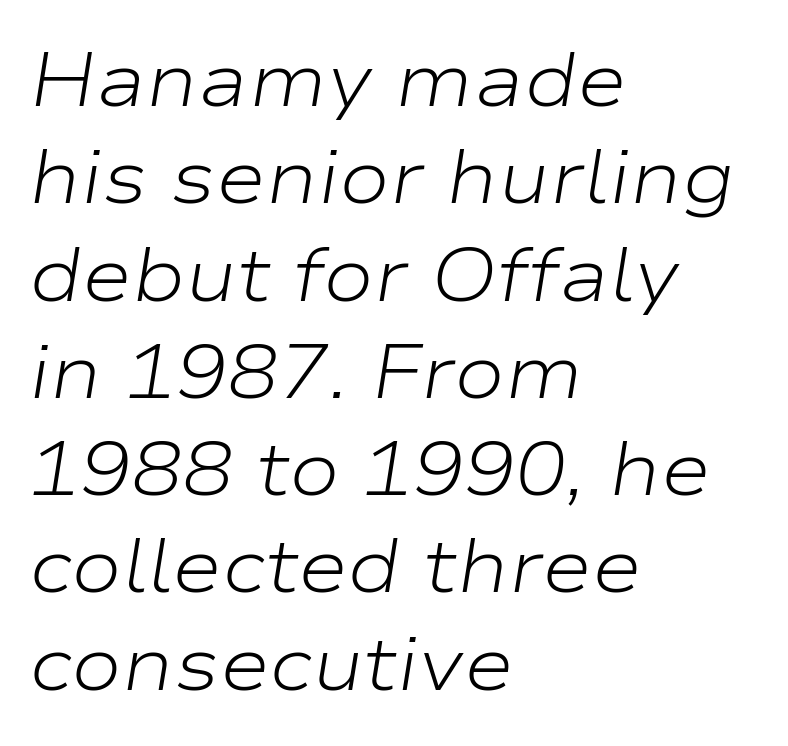
Observe the ordinary spacing: letters are neighbours, not strangers. Evenly set lines give the paragraph a standard silhouette. Summary of weight: not heavy and not bold. Is this a fixed-width face? No — the glyphs have proportional, varying widths. A bare baseline throughout the passage. A student would call this left alignment; a typographer would say flush left, rag right.
